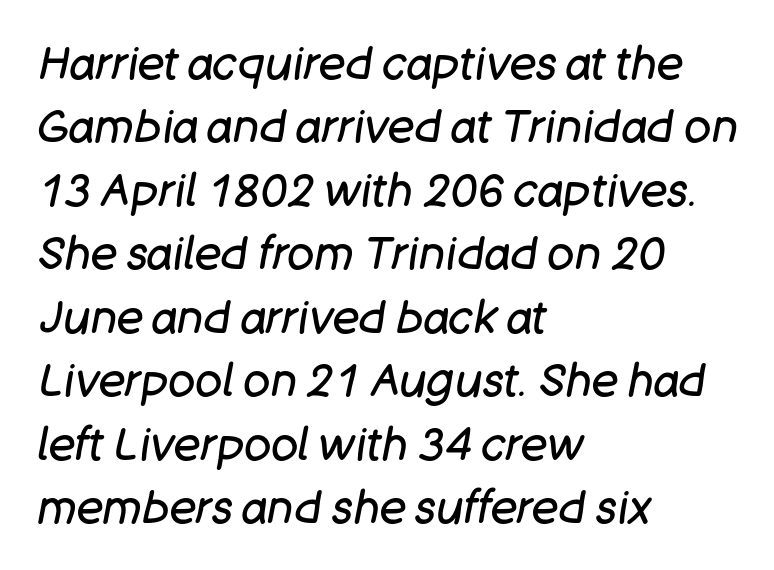
Summary of vertical rhythm: regular, with standard interline spacing. Tracking value appears to be zero — textbook default spacing. Quick note: underline off. Horizontally, the lines are justified to the leading edge only. Proportional: the letters do not fall into vertical columns.
